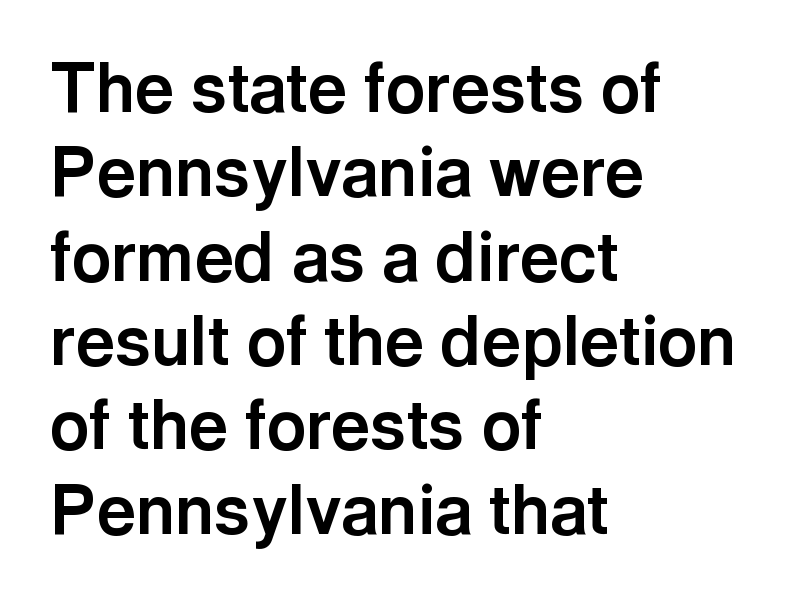
Q: Is the text bold? A: Yes.
Q: Is the text italic (slanted)? A: No, it is upright.
Q: Is the typeface a serif or a sans-serif typeface? A: Sans-serif.
Q: Is the text underlined? A: No.
Q: How is the paragraph aligned? A: Left-aligned.
Q: Is the spacing between letters normal or unusually wide? A: Normal.
Q: Width (condensed, normal, or wide)? A: Normal.
Q: x-height? A: Medium.
Q: Monospaced? A: No.
